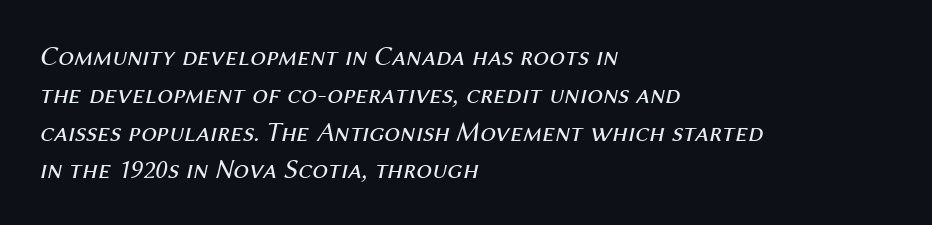
Q: Is the text bold? A: No.
Q: Is the text italic (slanted)? A: Yes, it leans right by about 12 degrees.
Q: Is the text underlined? A: No.
Q: How is the paragraph aligned? A: Left-aligned.
Q: Is the spacing between letters normal or unusually wide? A: Normal.
Q: Is the spacing between lines tight, normal or loose? A: Normal.
Q: Width (condensed, normal, or wide)? A: Normal.
Q: Stroke contrast? A: Medium.
Q: x-height? A: Medium.
Q: Monospaced? A: No.
